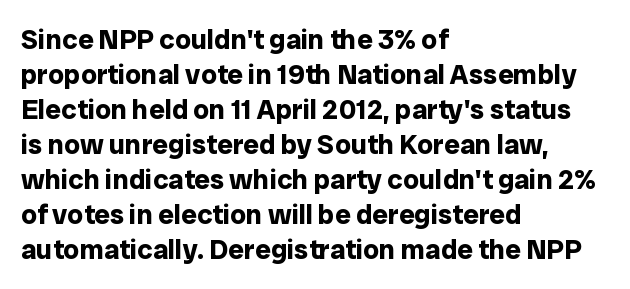
{"serif": "no", "italic": "no", "bold": "yes", "weight": "bold", "width": "normal", "stroke_contrast": "low", "x_height": "medium", "monospaced": "no", "underline": "no", "align": "left", "line_spacing": "normal", "line_spacing_ratio": 1.25, "letter_spacing": "normal", "letter_spacing_em": 0.0, "glyph_px": 28}
